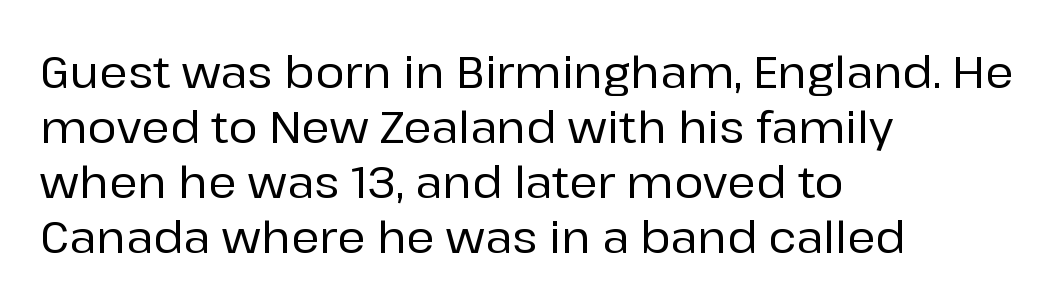
In terms of posture, this sample is upright. No feet cap the strokes, marking this as sans-serif type. The passage shown is not underscored anywhere. Characters follow at the spacing the type designer built in.
